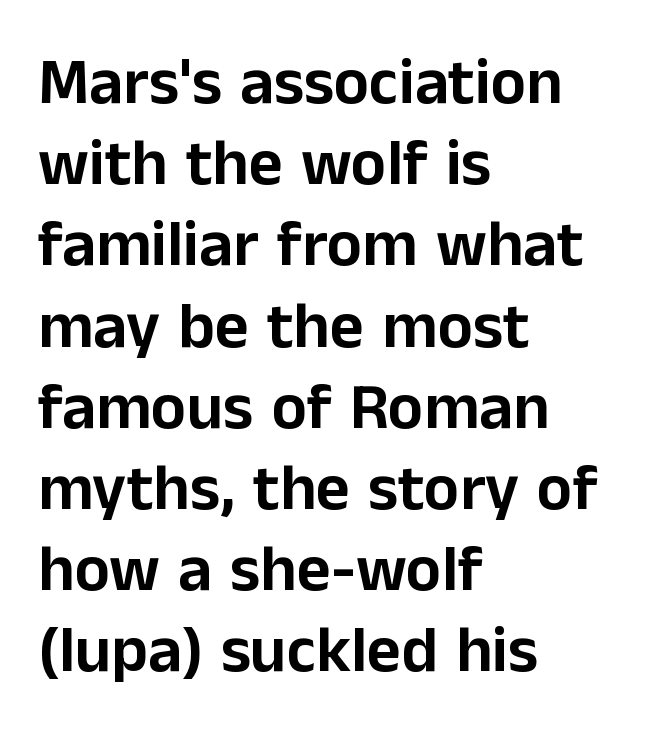
{"serif": "no", "italic": "no", "width": "normal", "stroke_contrast": "low", "x_height": "medium", "monospaced": "no", "underline": "no", "align": "left", "line_spacing_ratio": 1.23, "letter_spacing": "normal", "letter_spacing_em": 0.0, "glyph_px": 66}
